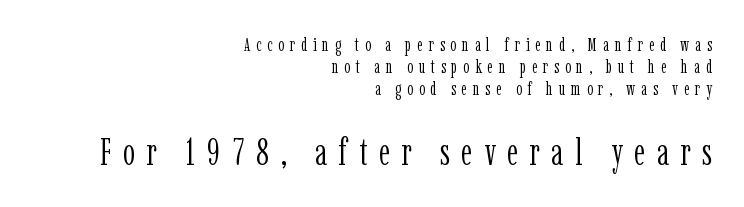
{"serif": "yes", "italic": "no", "bold": "no", "weight": "light", "width": "condensed", "stroke_contrast": "low", "x_height": "medium", "monospaced": "no", "underline": "no", "align": "right", "line_spacing": "tight", "line_spacing_ratio": 1.15, "letter_spacing": "wide", "letter_spacing_em": 0.3, "larger_block": "second", "size_ratio": 2.0, "glyph_px": 38}
